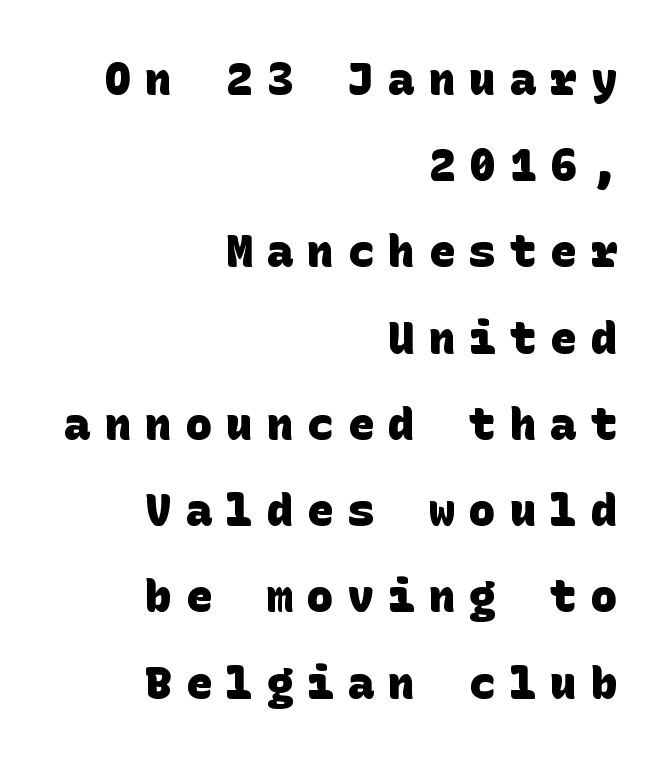
Q: Is the text bold? A: Yes.
Q: Is the typeface a serif or a sans-serif typeface? A: Sans-serif.
Q: Is the text underlined? A: No.
Q: How is the paragraph aligned? A: Right-aligned.
Q: Is the spacing between letters normal or unusually wide? A: Unusually wide.
Q: Is the spacing between lines tight, normal or loose? A: Loose.
Q: Width (condensed, normal, or wide)? A: Normal.
Q: Stroke contrast? A: Low.
Q: x-height? A: Large.
